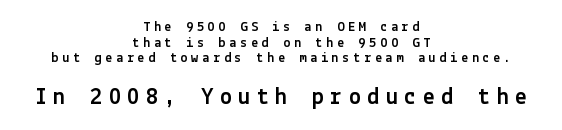
Q: Is the text italic (slanted)? A: No, it is upright.
Q: Is the text underlined? A: No.
Q: How is the paragraph aligned? A: Centered.
Q: Is the spacing between letters normal or unusually wide? A: Unusually wide.
Q: Is the spacing between lines tight, normal or loose? A: Tight.
Q: Which block of text is set in a larger size, the first (top) or the second (bottom)? A: The second (bottom) one.
